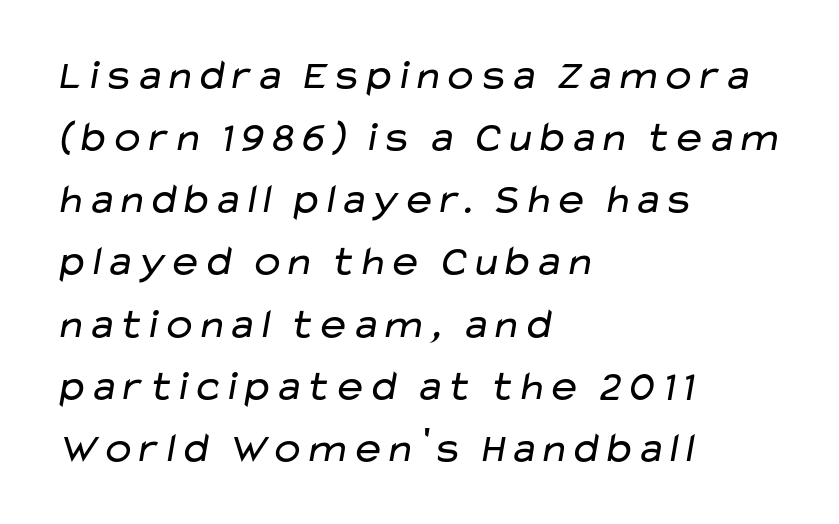
The image shows 42 px regular-weight, wide sans-serif type; set left-aligned, normal line spacing (1.48x), normal letter spacing, not underlined; low stroke contrast and a medium x-height.
